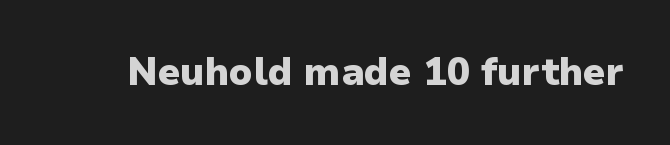
The image shows 38 px heavy sans-serif type, upright; set normal letter spacing, not underlined; low stroke contrast and a medium x-height.
